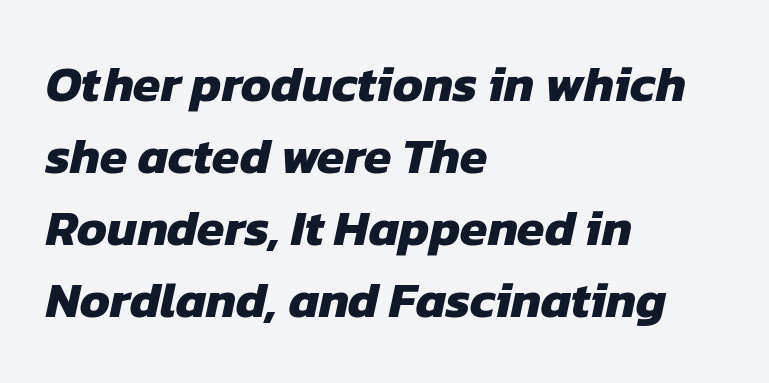
Heavy-handed strokes throughout: this text is bold. These lines keep a tight, regular rhythm from letter to letter. Beneath every word, the page is bare. This is sans-serif lettering, the kind often seen on screens and signage.
